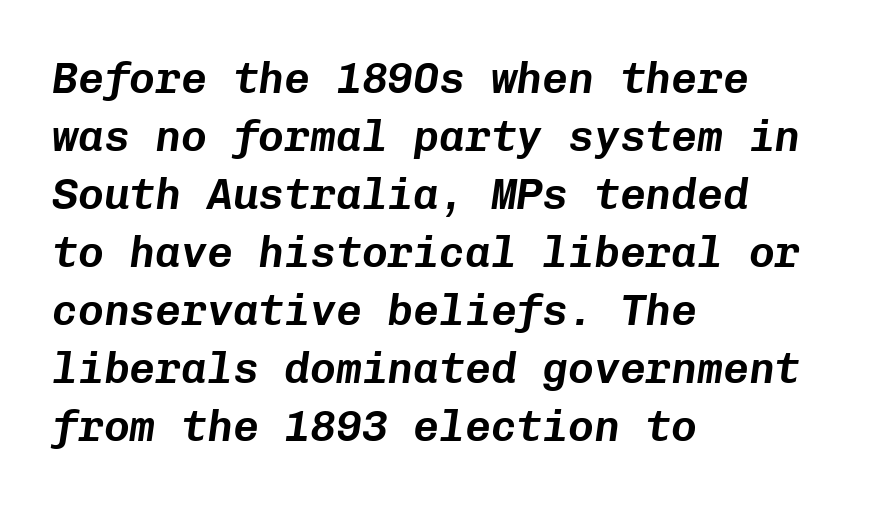
Q: Is the text italic (slanted)? A: Yes, it leans right by about 8 degrees.
Q: Is the text underlined? A: No.
Q: How is the paragraph aligned? A: Left-aligned.
Q: Is the spacing between letters normal or unusually wide? A: Normal.
Q: Is the spacing between lines tight, normal or loose? A: Normal.
Q: Width (condensed, normal, or wide)? A: Normal.
Q: Stroke contrast? A: Low.
Q: x-height? A: Medium.
Q: Monospaced? A: Yes.
